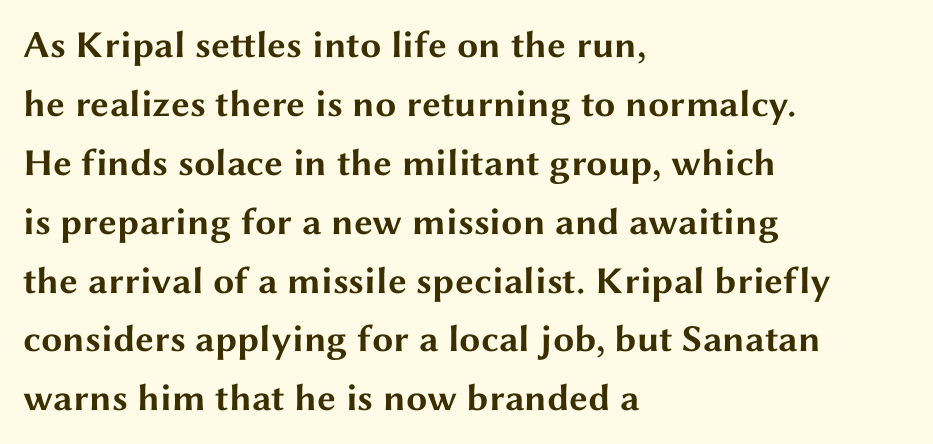
What stands out about the letter spacing? Nothing — it is the standard amount. The font's upright variant was chosen for this text. The face used here is proportionally spaced, like ordinary book or web type. Examine the stroke ends and you'll find no serifs. Caption: bold face, heavy strokes.
